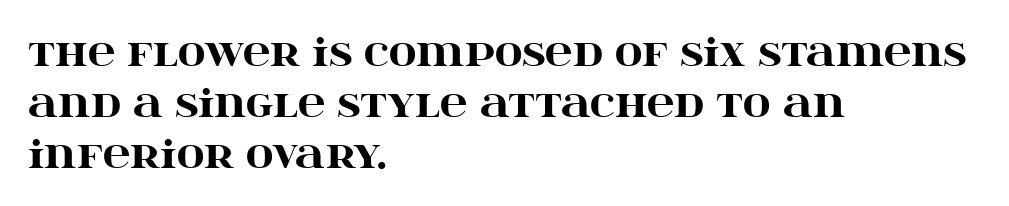
Q: Is the text bold? A: Yes.
Q: Is the text italic (slanted)? A: No, it is upright.
Q: Is the typeface a serif or a sans-serif typeface? A: Serif.
Q: Is the text underlined? A: No.
Q: How is the paragraph aligned? A: Left-aligned.
Q: Is the spacing between letters normal or unusually wide? A: Normal.
Q: Is the spacing between lines tight, normal or loose? A: Normal.
Q: Width (condensed, normal, or wide)? A: Wide.
Q: Stroke contrast? A: High.
Q: x-height? A: Large.
Q: Monospaced? A: No.
